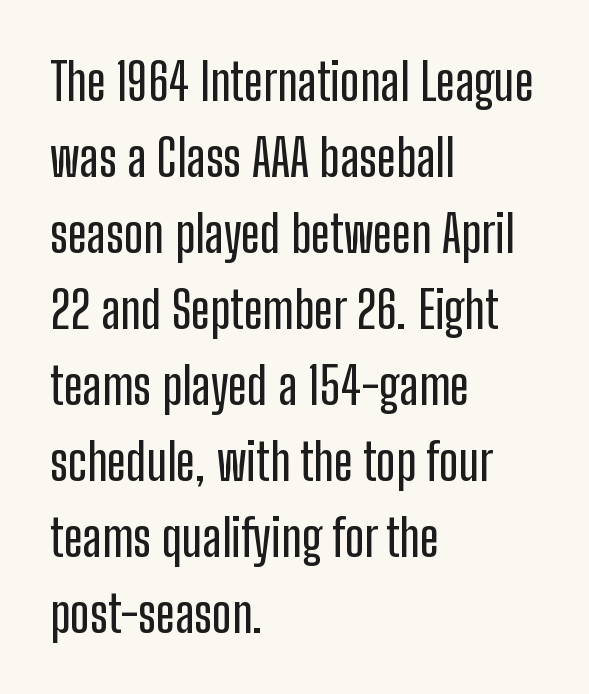
These lines keep a tight, regular rhythm from letter to letter. Are there feet on the stems? There aren't — it's a sans. Type without underlining. Every character sits straight up, as roman type does.
